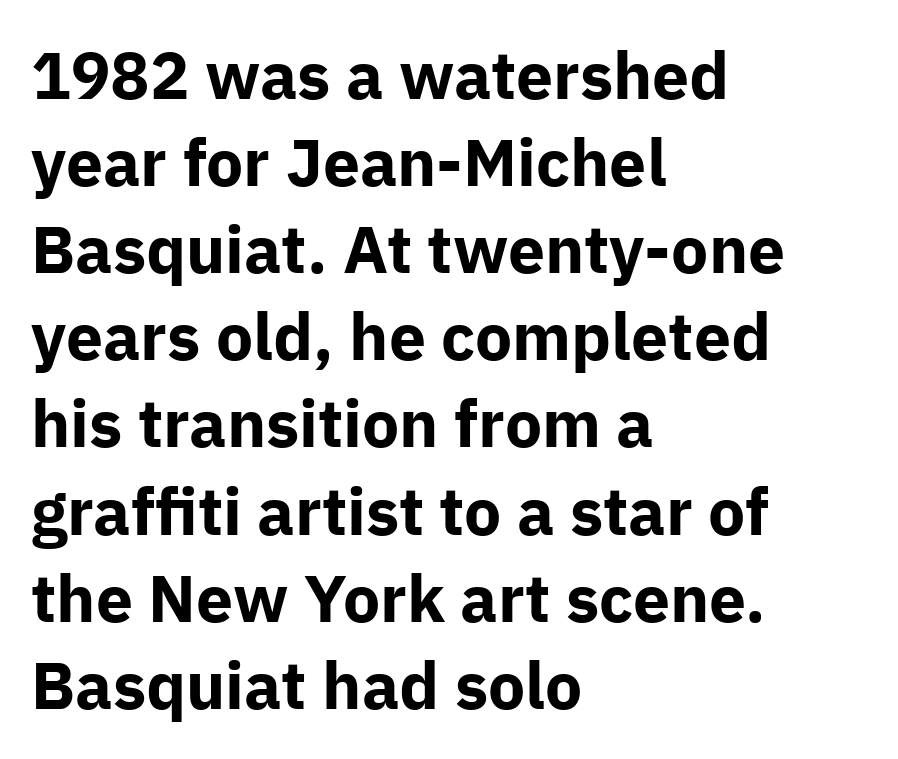
{"serif": "no", "italic": "no", "bold": "yes", "weight": "bold", "width": "normal", "stroke_contrast": "low", "x_height": "medium", "monospaced": "no", "underline": "no", "align": "left", "line_spacing": "normal", "line_spacing_ratio": 1.32, "letter_spacing": "normal", "letter_spacing_em": 0.0, "glyph_px": 66}
